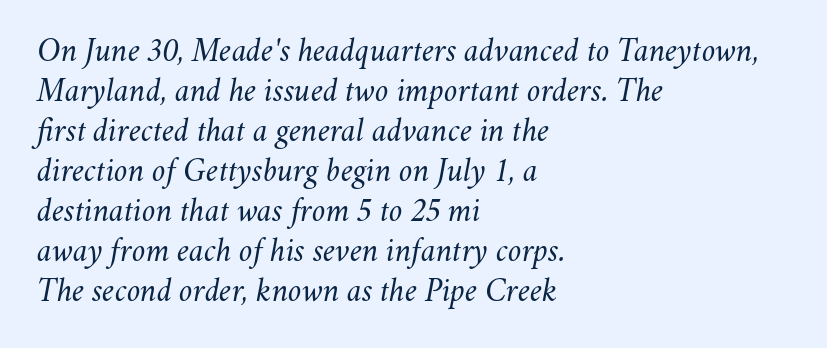
You could not count columns in this text — the font is proportionally spaced. Letters have the restrained weight of plain body copy at most. Where is the straight margin? On the left. Underline: absent. You can tell it's italic because the verticals aren't actually vertical.
